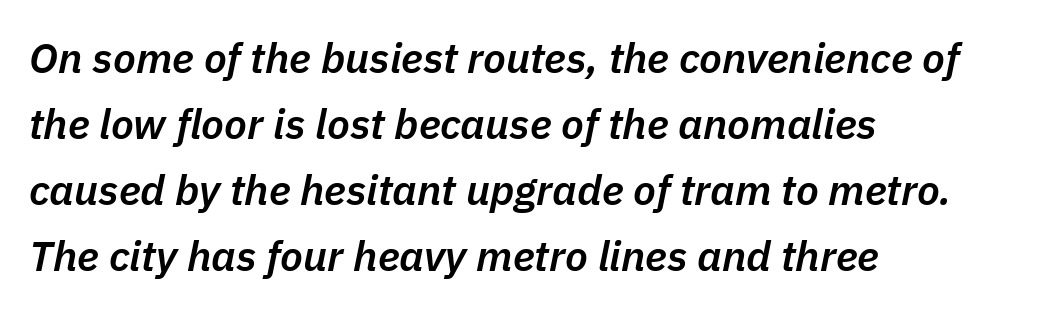
Q: Is the text bold? A: Semi-bold.
Q: Is the text italic (slanted)? A: Yes, it leans right by about 11 degrees.
Q: Is the text underlined? A: No.
Q: How is the paragraph aligned? A: Left-aligned.
Q: Is the spacing between letters normal or unusually wide? A: Normal.
Q: Is the spacing between lines tight, normal or loose? A: Normal.
Q: Width (condensed, normal, or wide)? A: Normal.
Q: Stroke contrast? A: Low.
Q: x-height? A: Medium.
Q: Monospaced? A: No.
